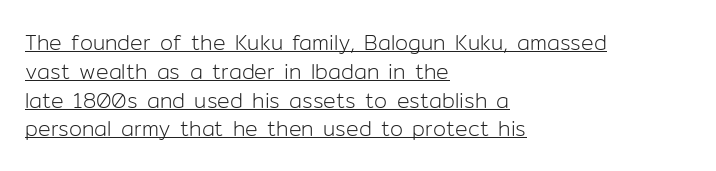
{"italic": "no", "bold": "no", "underline": "yes", "align": "left", "line_spacing": "normal", "line_spacing_ratio": 1.37, "letter_spacing": "normal", "letter_spacing_em": 0.0, "glyph_px": 21}
